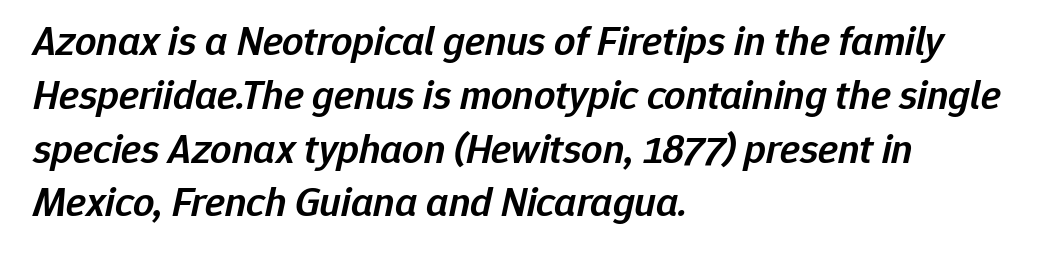
The passage shown is typed in a proportional face where columns would drift. Beneath every word, the page is bare. The compositor pushed each line to the left boundary. Does the weight exceed regular? Yes, but only to semibold. Regular leading.
